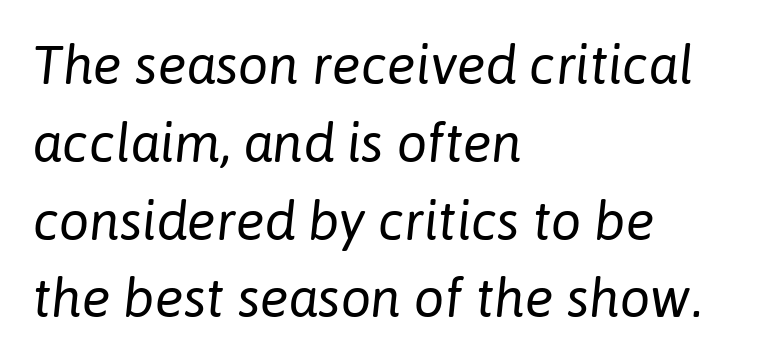
Q: Is the text bold? A: No.
Q: Is the text italic (slanted)? A: Yes, it leans right by about 6 degrees.
Q: Is the text underlined? A: No.
Q: How is the paragraph aligned? A: Left-aligned.
Q: Is the spacing between letters normal or unusually wide? A: Normal.
Q: Is the spacing between lines tight, normal or loose? A: Normal.
Q: Width (condensed, normal, or wide)? A: Normal.
Q: Stroke contrast? A: Low.
Q: x-height? A: Medium.
Q: Monospaced? A: No.
